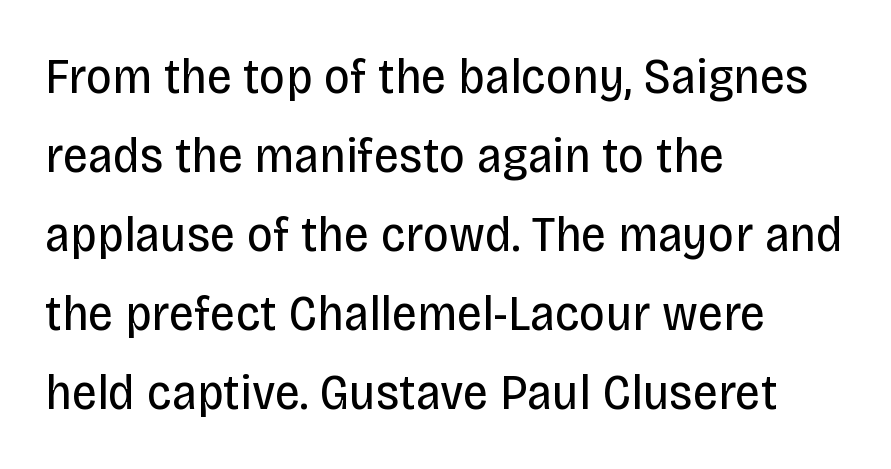
The image shows 51 px regular-weight, condensed sans-serif type, upright; set left-aligned, normal line spacing (1.55x), normal letter spacing, not underlined; low stroke contrast and a large x-height.
